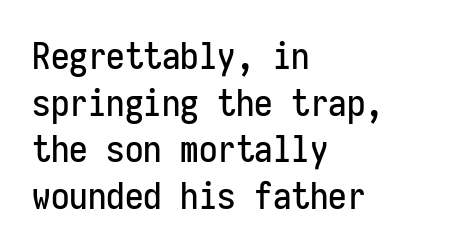
Q: Is the text italic (slanted)? A: No, it is upright.
Q: Is the typeface a serif or a sans-serif typeface? A: Sans-serif.
Q: Is the text underlined? A: No.
Q: How is the paragraph aligned? A: Left-aligned.
Q: Is the spacing between letters normal or unusually wide? A: Normal.
Q: Is the spacing between lines tight, normal or loose? A: Normal.
Q: Width (condensed, normal, or wide)? A: Condensed.
Q: Stroke contrast? A: Low.
Q: x-height? A: Medium.
Q: Monospaced? A: Yes.
